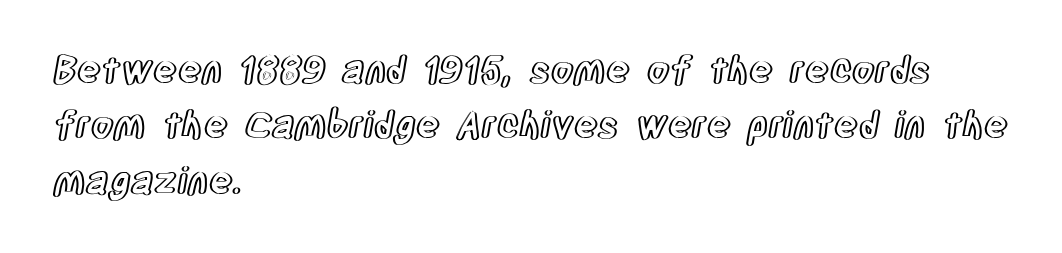
The image shows 37 px condensed type; set left-aligned, normal line spacing (1.5x), normal letter spacing, not underlined; a large x-height.
